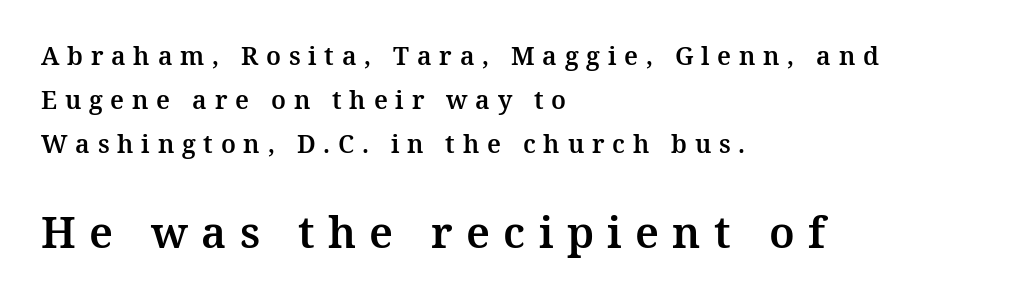
The image shows 43 px serif type, upright; set left-aligned, line spacing 1.77x, unusually wide letter spacing (+0.31 em), not underlined; the second (bottom) block is 1.72x larger; medium stroke contrast and a medium x-height.
